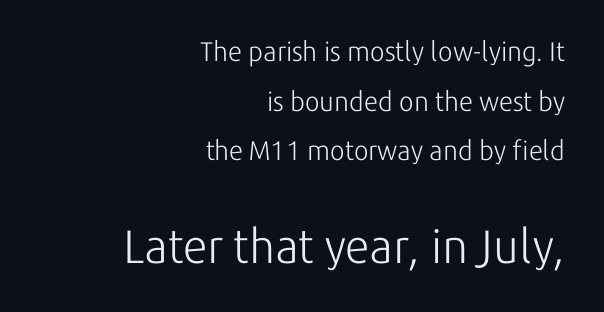
Horizontal alignment here is rightward, an uncommon choice for prose. What kind of face is this? One without serifs — a sans. Size contrast runs from small at the top to large at the bottom. Each letter keeps its own natural width here, so spacing adapts to shape.
